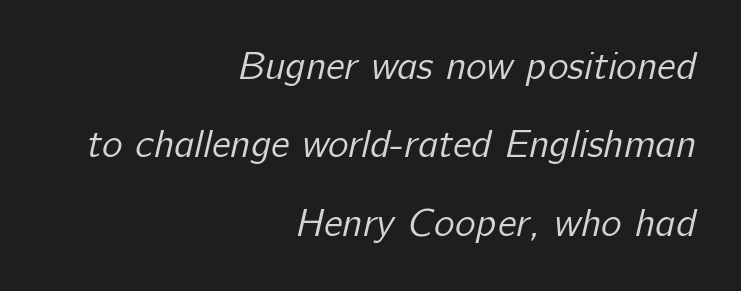
The line-height multiplier appears high, well above default. Tracking here is standard; glyphs follow each other at the usual distance. The type family on display is of the sans-serif kind. Stem width sits at or under what a default text font uses. Has an underline been added? It has not. This sample is right-justified, so line beginnings fall wherever the words allow.
